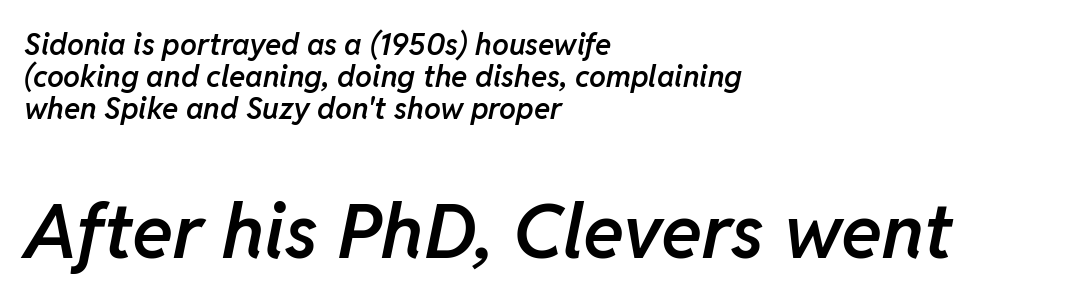
The image shows 76 px semibold type, italic (leaning right); set left-aligned, tight line spacing (1.07x), normal letter spacing, not underlined; the second (bottom) block is 2.53x larger; low stroke contrast and a medium x-height.
